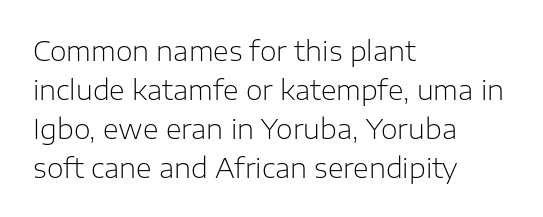
Nothing heavy about these letters — not bold at all. The block of text has a typical density, with ordinary space between rows. Posture: straight, roman, zero tilt. Quick note: underline off. The letterforms sit shoulder to shoulder at normal distance.
